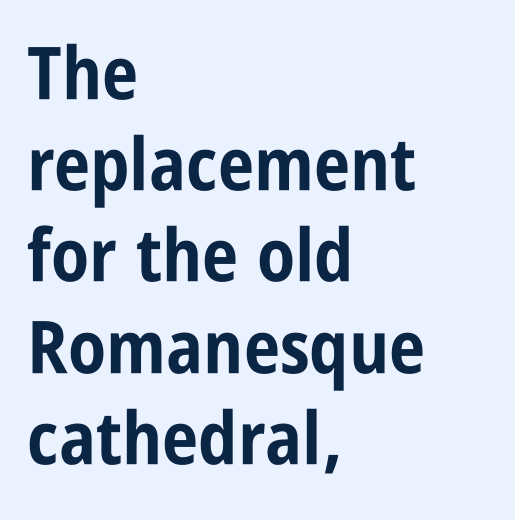
{"serif": "no", "italic": "no", "bold": "yes", "weight": "bold", "width": "condensed", "stroke_contrast": "low", "x_height": "large", "monospaced": "no", "underline": "no", "align": "left", "line_spacing": "normal", "line_spacing_ratio": 1.25, "letter_spacing": "normal", "letter_spacing_em": 0.0, "glyph_px": 73}
